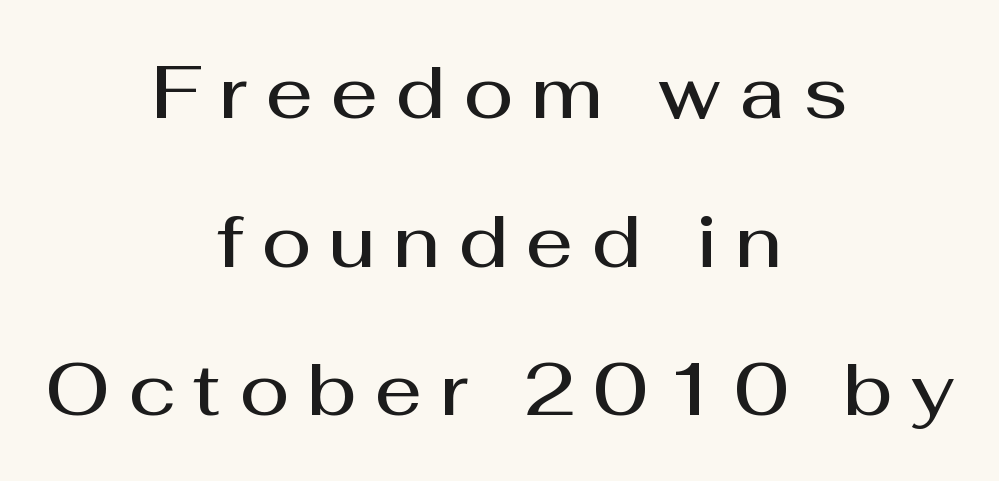
Q: Is the text bold? A: Semi-bold.
Q: Is the text italic (slanted)? A: No, it is upright.
Q: Is the typeface a serif or a sans-serif typeface? A: Sans-serif.
Q: Is the text underlined? A: No.
Q: How is the paragraph aligned? A: Centered.
Q: Is the spacing between letters normal or unusually wide? A: Unusually wide.
Q: Is the spacing between lines tight, normal or loose? A: Loose.
Q: Width (condensed, normal, or wide)? A: Normal.
Q: Stroke contrast? A: Medium.
Q: x-height? A: Medium.
Q: Monospaced? A: No.
